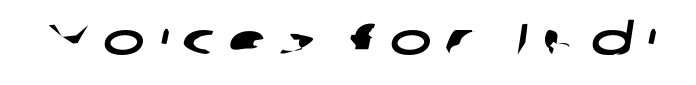
{"serif": "no", "width": "wide", "stroke_contrast": "low", "x_height": "medium", "monospaced": "no", "underline": "no", "letter_spacing": "wide", "letter_spacing_em": 0.32, "glyph_px": 44}
